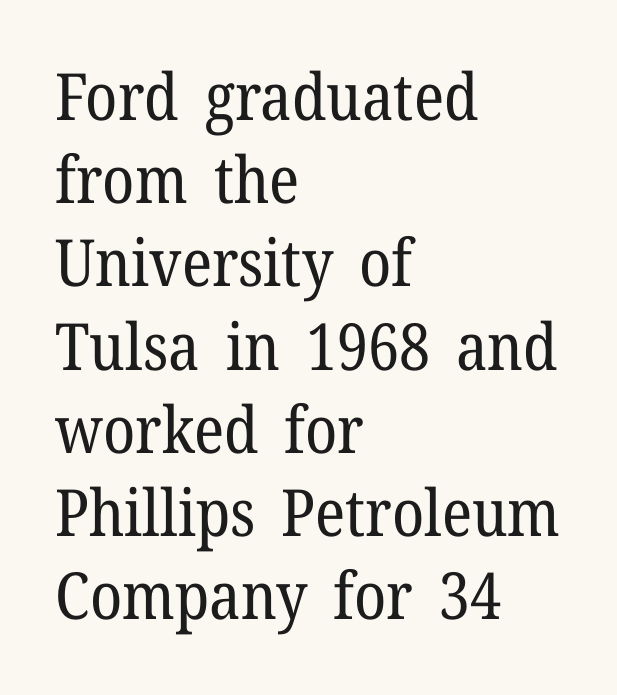
Q: Is the text bold? A: No.
Q: Is the text italic (slanted)? A: No, it is upright.
Q: Is the typeface a serif or a sans-serif typeface? A: Serif.
Q: Is the text underlined? A: No.
Q: How is the paragraph aligned? A: Left-aligned.
Q: Is the spacing between letters normal or unusually wide? A: Normal.
Q: Is the spacing between lines tight, normal or loose? A: Normal.
Q: Width (condensed, normal, or wide)? A: Normal.
Q: Stroke contrast? A: Low.
Q: x-height? A: Medium.
Q: Monospaced? A: No.
